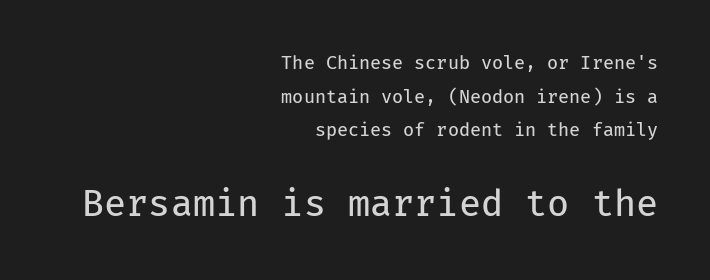
The typesetting does not lean heavy: it is not bold. Visually, the bottom section dominates because its glyphs are scaled up. Type without underlining. The passage shown has conventional tracking throughout.
